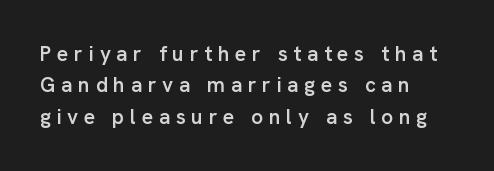
The ragged edge is on the right, which tells us the setting is flush left. The string is rendered with underlining switched off. Strokes here are thickened, but only to semibold level. Look at the tracking — it's clearly loosened, letters drifting apart. If you measured baseline to baseline, you'd find a middling distance.
